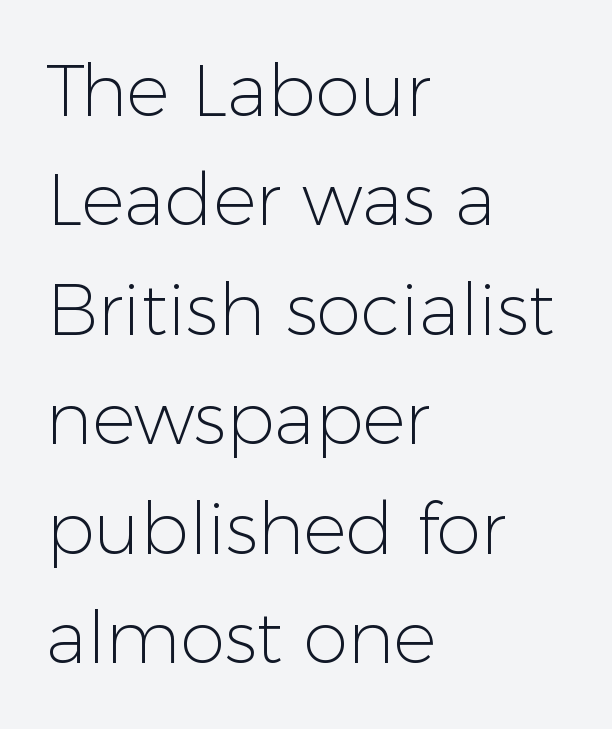
Q: Is the text bold? A: No.
Q: Is the text italic (slanted)? A: No, it is upright.
Q: Is the typeface a serif or a sans-serif typeface? A: Sans-serif.
Q: Is the text underlined? A: No.
Q: How is the paragraph aligned? A: Left-aligned.
Q: Is the spacing between letters normal or unusually wide? A: Normal.
Q: Is the spacing between lines tight, normal or loose? A: Normal.
Q: Width (condensed, normal, or wide)? A: Normal.
Q: Stroke contrast? A: Low.
Q: x-height? A: Medium.
Q: Monospaced? A: No.
